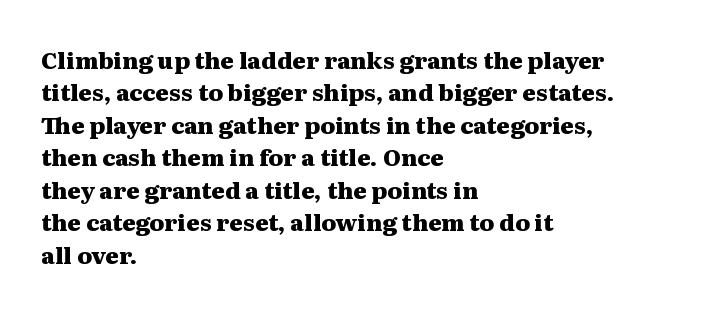
The image shows 23 px bold type, upright; set left-aligned, normal line spacing (1.41x), normal letter spacing, not underlined.
